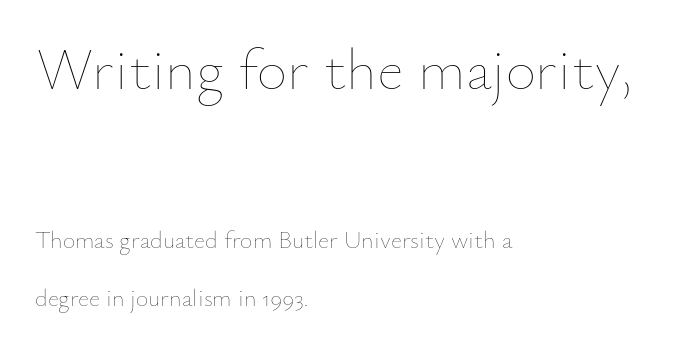
Check the space under the baseline: it is left empty. When letters stand straight like this, we call the style roman or upright. Standard letterfit; no display-style spreading of the glyphs. Each letter keeps its own natural width here, so spacing adapts to shape.
